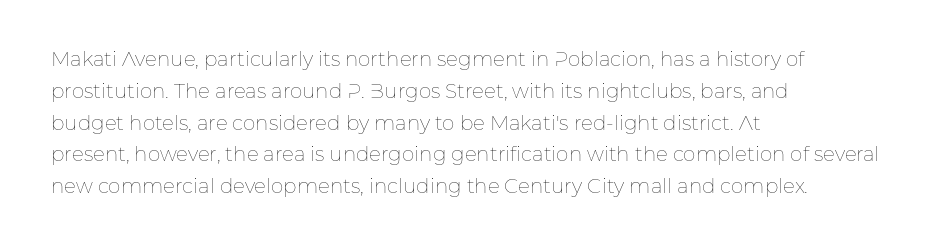
{"italic": "no", "bold": "no", "underline": "no", "align": "left", "line_spacing": "normal", "line_spacing_ratio": 1.59, "letter_spacing": "normal", "letter_spacing_em": 0.0, "glyph_px": 20}
